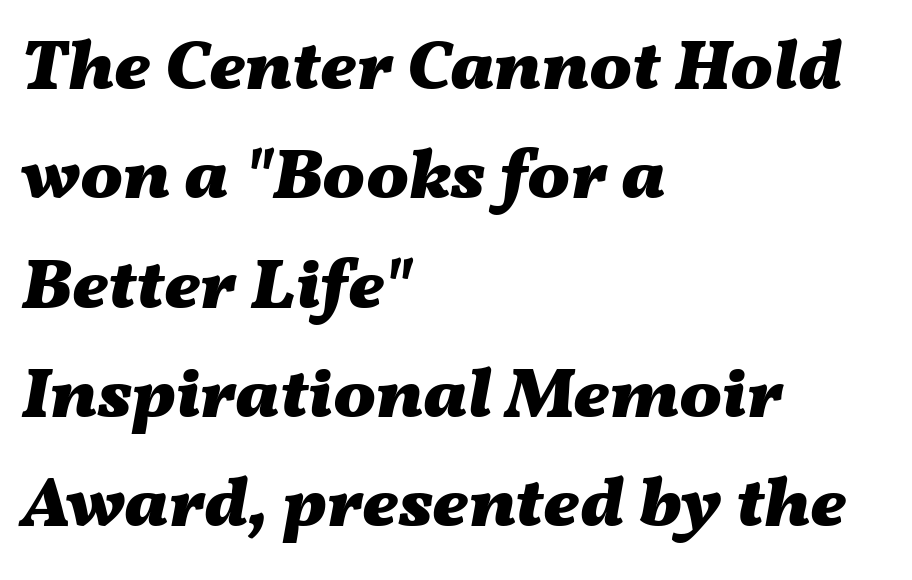
Q: Is the text bold? A: Yes.
Q: Is the text italic (slanted)? A: Yes, it leans right by about 11 degrees.
Q: Is the text underlined? A: No.
Q: How is the paragraph aligned? A: Left-aligned.
Q: Is the spacing between letters normal or unusually wide? A: Normal.
Q: Is the spacing between lines tight, normal or loose? A: Normal.
Q: Width (condensed, normal, or wide)? A: Wide.
Q: Stroke contrast? A: Medium.
Q: x-height? A: Medium.
Q: Monospaced? A: No.
